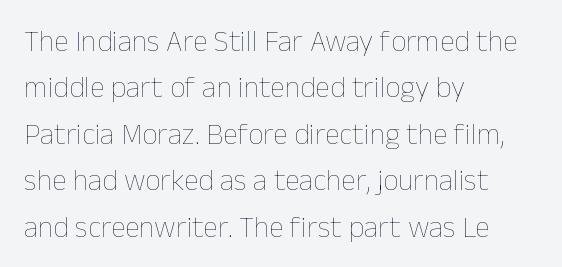
Layout note: lines flush left. This is not heavy type; no bold has been used. This rendering leaves character spacing at its baseline value. Posture: upright roman. Proportional: the letters do not fall into vertical columns.
